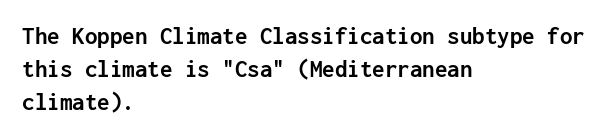
{"italic": "no", "bold": "yes", "underline": "no", "align": "left", "line_spacing": "normal", "line_spacing_ratio": 1.33, "letter_spacing": "normal", "letter_spacing_em": 0.0, "glyph_px": 25}
